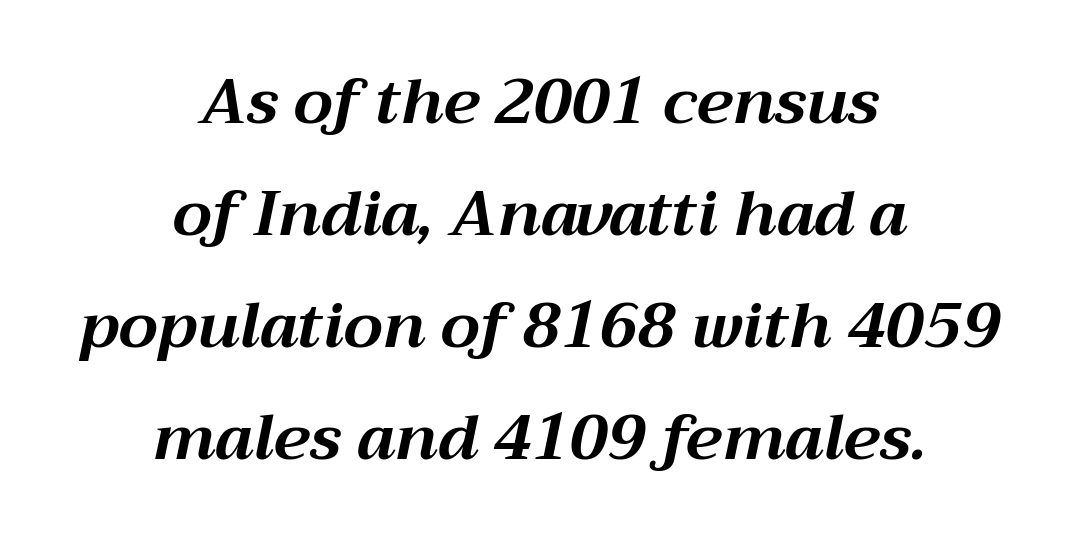
The image shows 63 px bold type, italic (leaning right); set centered, line spacing 1.78x, normal letter spacing, not underlined; medium stroke contrast and a medium x-height.
